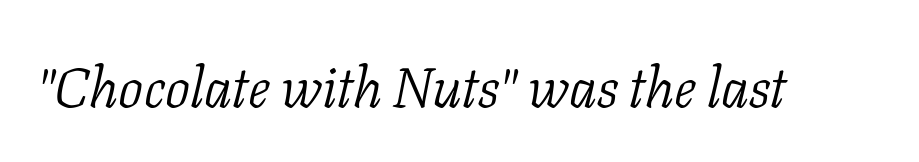
{"serif": "yes", "italic": "yes", "lean": "right", "slant_degrees": 11, "bold": "no", "weight": "light", "width": "normal", "stroke_contrast": "low", "x_height": "medium", "monospaced": "no", "underline": "no", "letter_spacing": "normal", "letter_spacing_em": 0.0, "glyph_px": 56}
